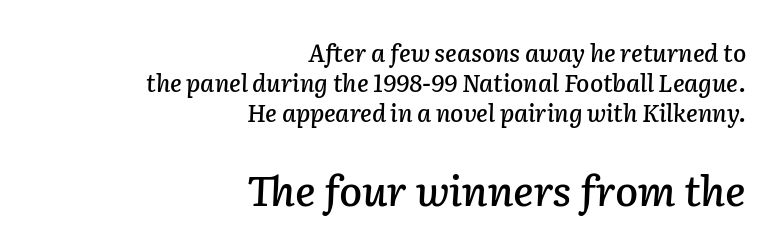
The string is rendered with underlining switched off. Typesetter's note — lower block bumped up in size, upper block left smaller. Style check: oblique. Do the characters align in a grid? No, the font is proportional.
